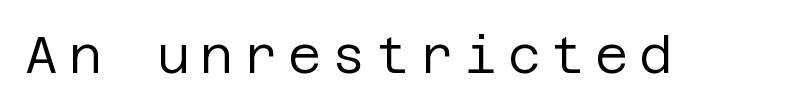
Do the letters lean? They stand straight. In terms of letterspacing, this is a distinctly airy, spread setting. Stroke mass is kept to a normal reading level or below. The strip under each line holds only bare page. Are there feet on the stems? There aren't — it's a sans.
